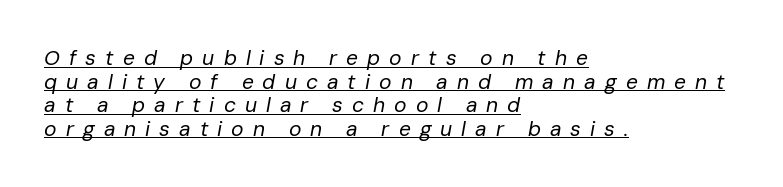
Q: Is the text bold? A: No.
Q: Is the text italic (slanted)? A: Yes, it leans right by about 10 degrees.
Q: Is the text underlined? A: Yes.
Q: How is the paragraph aligned? A: Left-aligned.
Q: Is the spacing between letters normal or unusually wide? A: Unusually wide.
Q: Is the spacing between lines tight, normal or loose? A: Tight.
